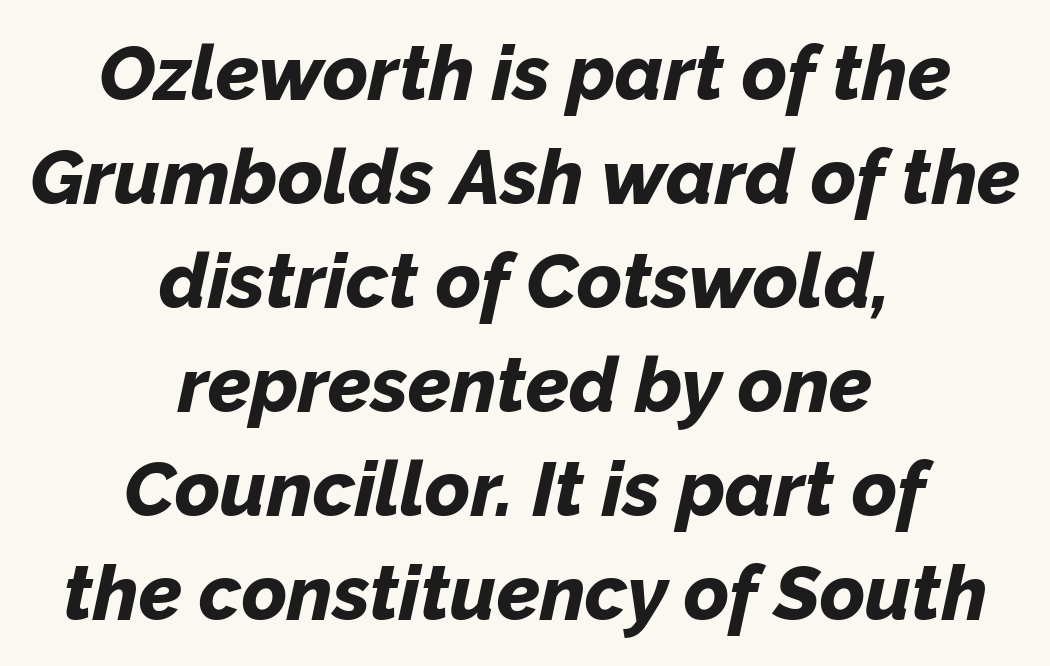
{"italic": "yes", "lean": "right", "slant_degrees": 12, "bold": "yes", "weight": "bold", "width": "normal", "stroke_contrast": "low", "x_height": "medium", "monospaced": "no", "underline": "no", "align": "center", "line_spacing": "normal", "line_spacing_ratio": 1.35, "letter_spacing": "normal", "letter_spacing_em": 0.0, "glyph_px": 77}
